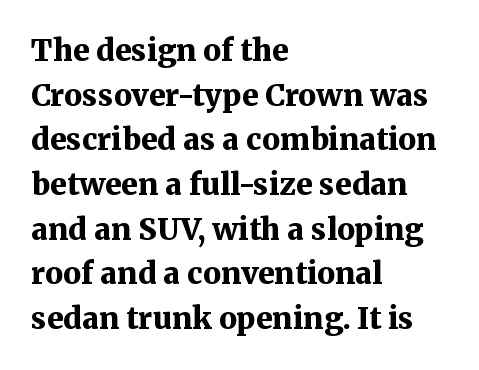
Q: Is the text bold? A: Yes.
Q: Is the text italic (slanted)? A: No, it is upright.
Q: Is the typeface a serif or a sans-serif typeface? A: Serif.
Q: Is the text underlined? A: No.
Q: How is the paragraph aligned? A: Left-aligned.
Q: Is the spacing between letters normal or unusually wide? A: Normal.
Q: Is the spacing between lines tight, normal or loose? A: Normal.
Q: Width (condensed, normal, or wide)? A: Normal.
Q: Stroke contrast? A: Medium.
Q: x-height? A: Medium.
Q: Monospaced? A: No.
